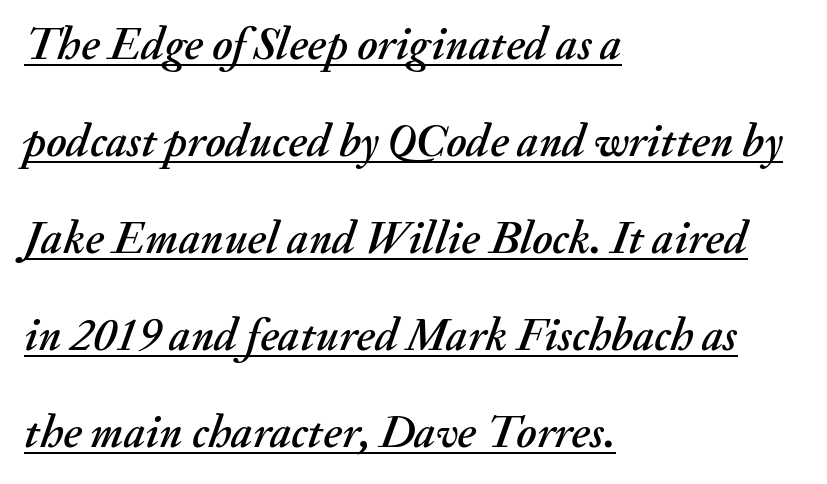
Q: Is the text italic (slanted)? A: Yes, it leans right by about 20 degrees.
Q: Is the text underlined? A: Yes.
Q: How is the paragraph aligned? A: Left-aligned.
Q: Is the spacing between letters normal or unusually wide? A: Normal.
Q: Is the spacing between lines tight, normal or loose? A: Loose.
Q: Width (condensed, normal, or wide)? A: Normal.
Q: Stroke contrast? A: Medium.
Q: x-height? A: Small.
Q: Monospaced? A: No.
